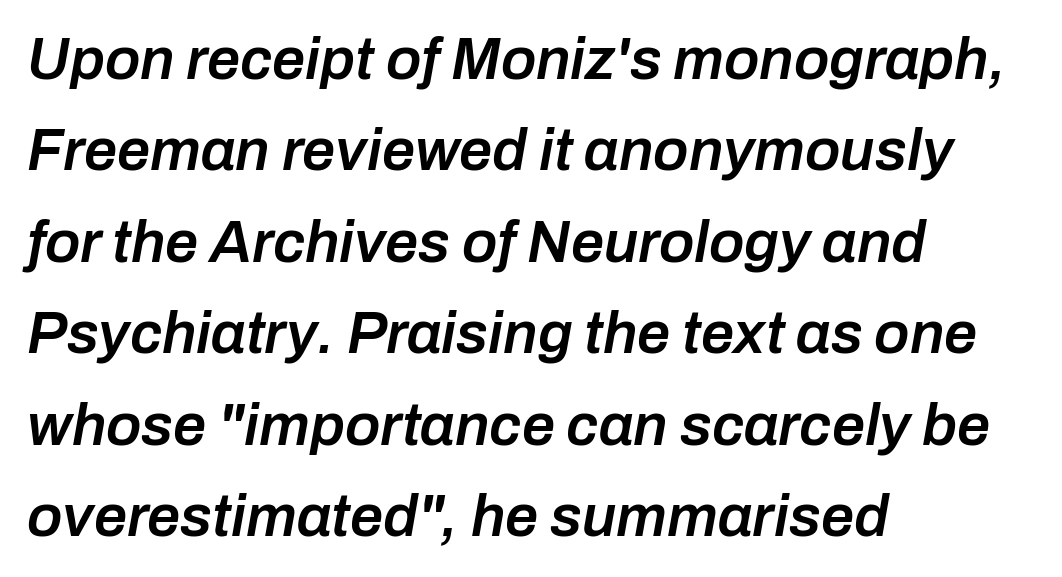
Q: Is the text bold? A: Semi-bold.
Q: Is the text italic (slanted)? A: Yes, it leans right by about 10 degrees.
Q: Is the text underlined? A: No.
Q: How is the paragraph aligned? A: Left-aligned.
Q: Is the spacing between letters normal or unusually wide? A: Normal.
Q: Is the spacing between lines tight, normal or loose? A: Normal.
Q: Width (condensed, normal, or wide)? A: Normal.
Q: Stroke contrast? A: Low.
Q: x-height? A: Medium.
Q: Monospaced? A: No.
